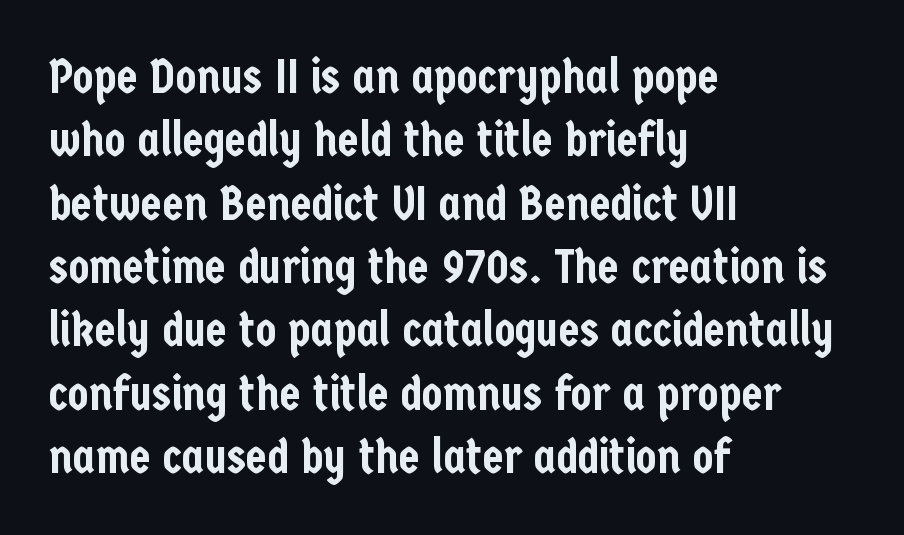
Each word holds together tightly as a unit, with standard inter-letter gaps. The rendering uses natural spacing where letterforms have individual widths. The typesetter chose a ragged-right arrangement here. Nobody drew a line under any word here.
